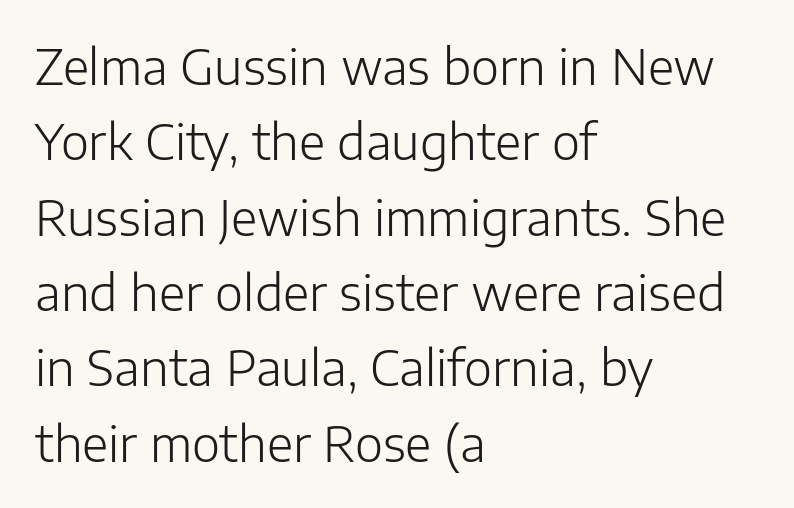
Q: Is the text bold? A: No.
Q: Is the text italic (slanted)? A: No, it is upright.
Q: Is the typeface a serif or a sans-serif typeface? A: Sans-serif.
Q: Is the text underlined? A: No.
Q: How is the paragraph aligned? A: Left-aligned.
Q: Is the spacing between letters normal or unusually wide? A: Normal.
Q: Is the spacing between lines tight, normal or loose? A: Normal.
Q: Width (condensed, normal, or wide)? A: Normal.
Q: Stroke contrast? A: Low.
Q: x-height? A: Medium.
Q: Monospaced? A: No.
